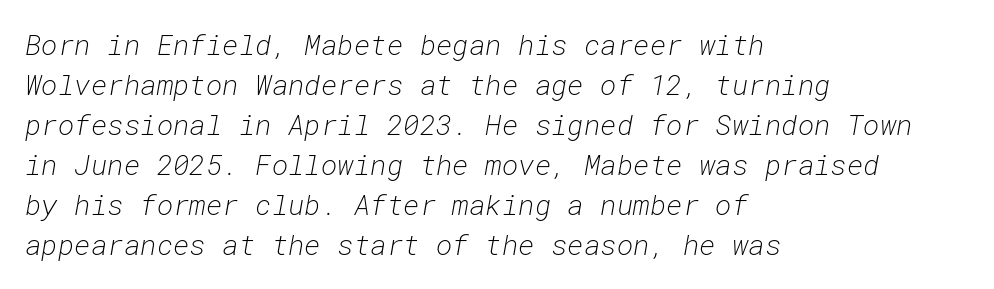
There is no visible air inserted between adjacent glyphs. The line-height multiplier appears to be the usual default. Plain, unruled lines of type. Italic: yes, the glyphs are oblique. The ragged edge is on the right, which tells us the setting is flush left. These lines are rendered in a fixed-pitch font.
